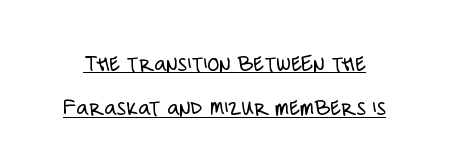
{"italic": "no", "bold": "no", "underline": "yes", "line_spacing_ratio": 1.85, "letter_spacing": "normal", "letter_spacing_em": 0.0, "glyph_px": 24}
